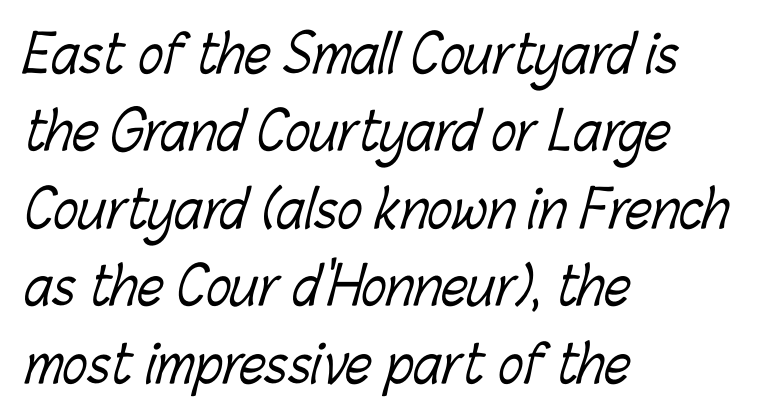
Q: Is the text bold? A: No.
Q: Is the text underlined? A: No.
Q: How is the paragraph aligned? A: Left-aligned.
Q: Is the spacing between letters normal or unusually wide? A: Normal.
Q: Is the spacing between lines tight, normal or loose? A: Normal.
Q: Width (condensed, normal, or wide)? A: Condensed.
Q: Stroke contrast? A: Low.
Q: x-height? A: Medium.
Q: Monospaced? A: No.
